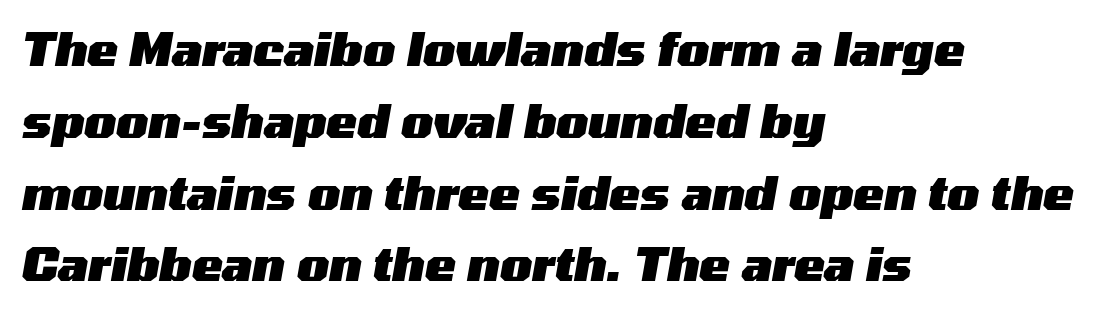
{"italic": "yes", "lean": "right", "slant_degrees": 10, "bold": "yes", "weight": "heavy", "width": "wide", "stroke_contrast": "medium", "x_height": "medium", "monospaced": "no", "underline": "no", "align": "left", "line_spacing": "normal", "line_spacing_ratio": 1.56, "letter_spacing": "normal", "letter_spacing_em": 0.0, "glyph_px": 46}
